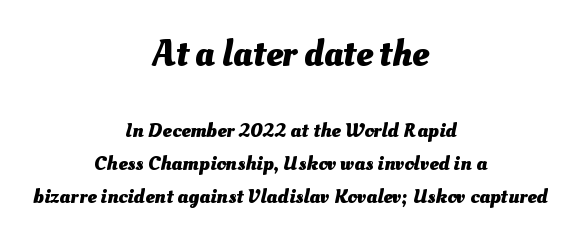
Q: Is the text bold? A: Yes.
Q: Is the text underlined? A: No.
Q: How is the paragraph aligned? A: Centered.
Q: Is the spacing between letters normal or unusually wide? A: Normal.
Q: Is the spacing between lines tight, normal or loose? A: Normal.
Q: Which block of text is set in a larger size, the first (top) or the second (bottom)? A: The first (top) one.
Q: Width (condensed, normal, or wide)? A: Normal.
Q: Stroke contrast? A: Medium.
Q: x-height? A: Small.
Q: Monospaced? A: No.
